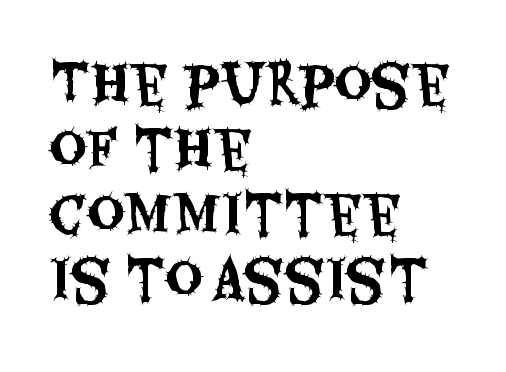
{"serif": "no", "italic": "no", "width": "condensed", "stroke_contrast": "medium", "x_height": "large", "monospaced": "no", "underline": "no", "align": "left", "line_spacing": "normal", "line_spacing_ratio": 1.25, "letter_spacing": "normal", "letter_spacing_em": 0.0, "glyph_px": 52}
